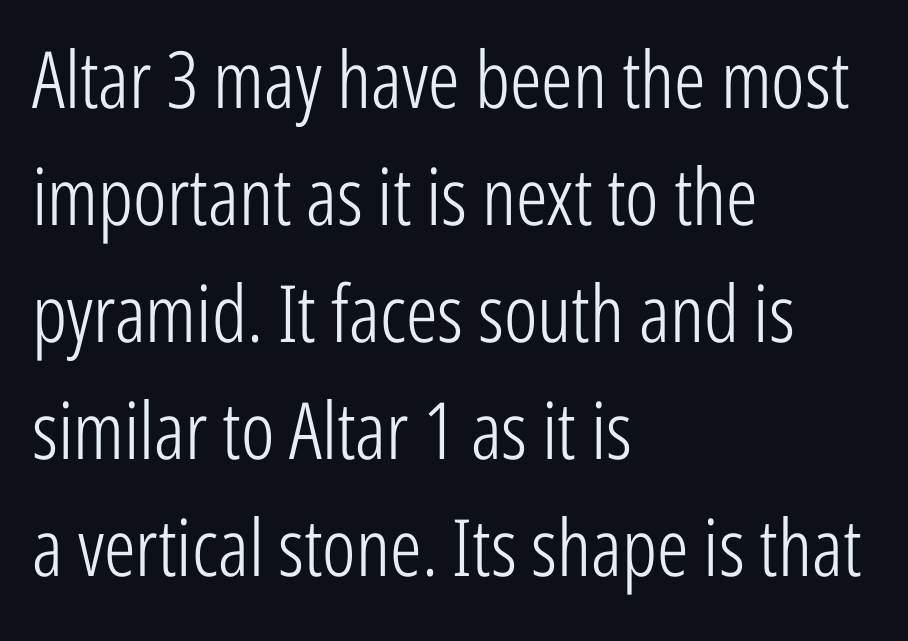
Q: Is the text bold? A: No.
Q: Is the text italic (slanted)? A: No, it is upright.
Q: Is the typeface a serif or a sans-serif typeface? A: Sans-serif.
Q: Is the text underlined? A: No.
Q: How is the paragraph aligned? A: Left-aligned.
Q: Is the spacing between letters normal or unusually wide? A: Normal.
Q: Is the spacing between lines tight, normal or loose? A: Normal.
Q: Width (condensed, normal, or wide)? A: Condensed.
Q: Stroke contrast? A: Low.
Q: x-height? A: Medium.
Q: Monospaced? A: No.
